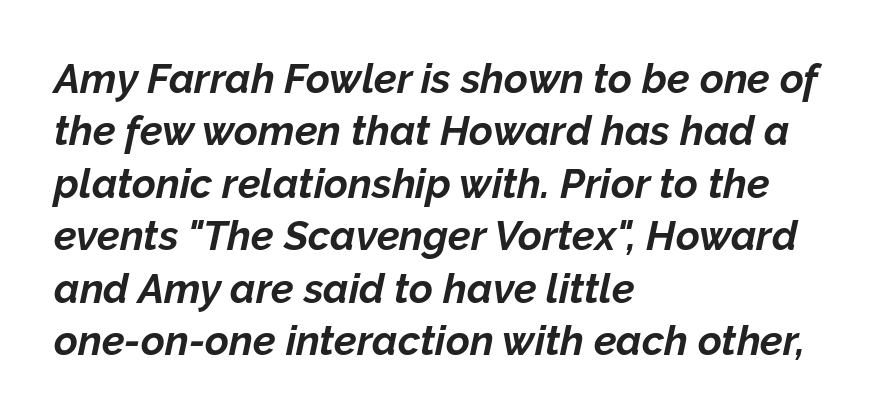
The image shows 41 px bold type, italic (leaning right); set left-aligned, normal line spacing (1.28x), normal letter spacing, not underlined; low stroke contrast and a medium x-height.
